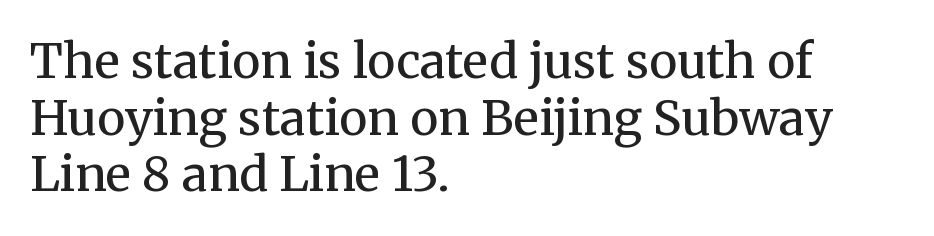
Q: Is the text bold? A: No.
Q: Is the text italic (slanted)? A: No, it is upright.
Q: Is the typeface a serif or a sans-serif typeface? A: Serif.
Q: Is the text underlined? A: No.
Q: How is the paragraph aligned? A: Left-aligned.
Q: Is the spacing between letters normal or unusually wide? A: Normal.
Q: Width (condensed, normal, or wide)? A: Normal.
Q: Stroke contrast? A: Medium.
Q: x-height? A: Medium.
Q: Monospaced? A: No.
